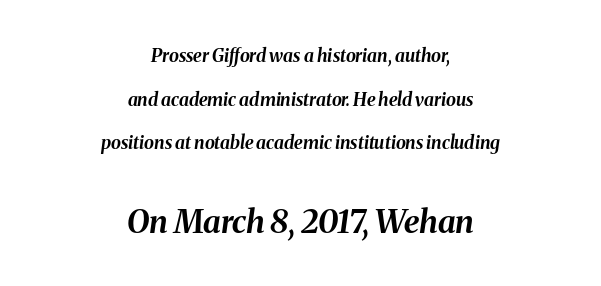
Q: Is the text bold? A: Yes.
Q: Is the text italic (slanted)? A: Yes, it leans right by about 8 degrees.
Q: Is the text underlined? A: No.
Q: How is the paragraph aligned? A: Centered.
Q: Is the spacing between letters normal or unusually wide? A: Normal.
Q: Is the spacing between lines tight, normal or loose? A: Loose.
Q: Which block of text is set in a larger size, the first (top) or the second (bottom)? A: The second (bottom) one.
Q: Width (condensed, normal, or wide)? A: Normal.
Q: Stroke contrast? A: Medium.
Q: x-height? A: Medium.
Q: Monospaced? A: No.
